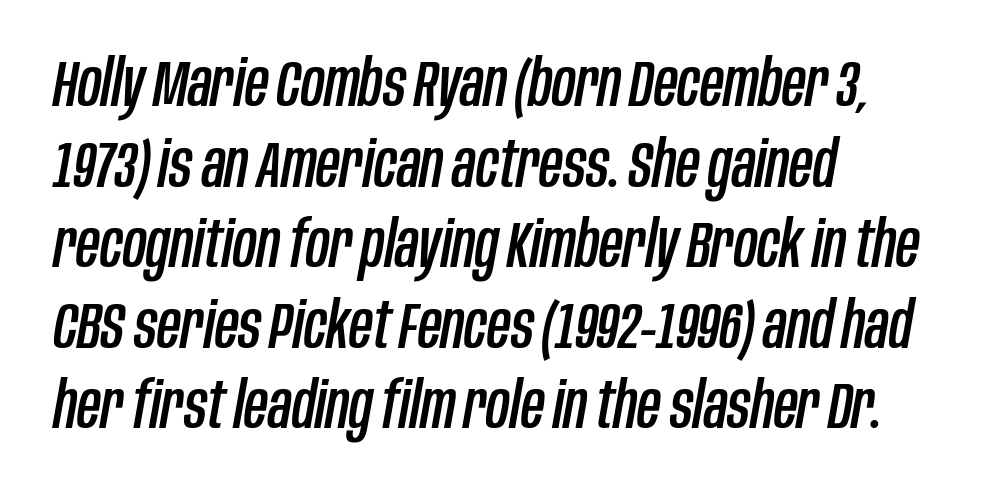
The image shows 65 px condensed type, italic (leaning right); set left-aligned, line spacing 1.24x, normal letter spacing, not underlined; low stroke contrast and a large x-height.
